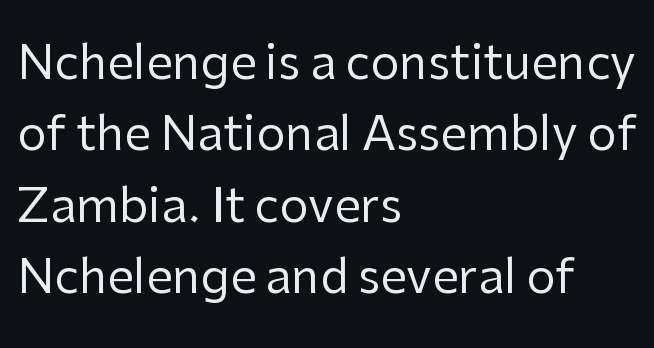
Q: Is the text bold? A: No.
Q: Is the text italic (slanted)? A: No, it is upright.
Q: Is the typeface a serif or a sans-serif typeface? A: Sans-serif.
Q: Is the text underlined? A: No.
Q: How is the paragraph aligned? A: Left-aligned.
Q: Is the spacing between letters normal or unusually wide? A: Normal.
Q: Is the spacing between lines tight, normal or loose? A: Normal.
Q: Width (condensed, normal, or wide)? A: Normal.
Q: Stroke contrast? A: Low.
Q: x-height? A: Medium.
Q: Monospaced? A: No.
